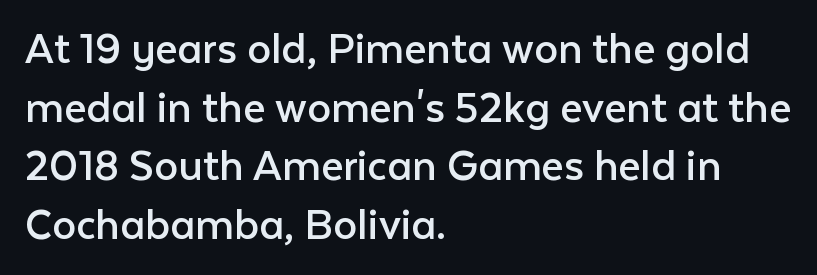
Q: Is the text bold? A: No.
Q: Is the text italic (slanted)? A: No, it is upright.
Q: Is the typeface a serif or a sans-serif typeface? A: Sans-serif.
Q: Is the text underlined? A: No.
Q: How is the paragraph aligned? A: Left-aligned.
Q: Is the spacing between letters normal or unusually wide? A: Normal.
Q: Width (condensed, normal, or wide)? A: Normal.
Q: Stroke contrast? A: Low.
Q: x-height? A: Medium.
Q: Monospaced? A: No.
